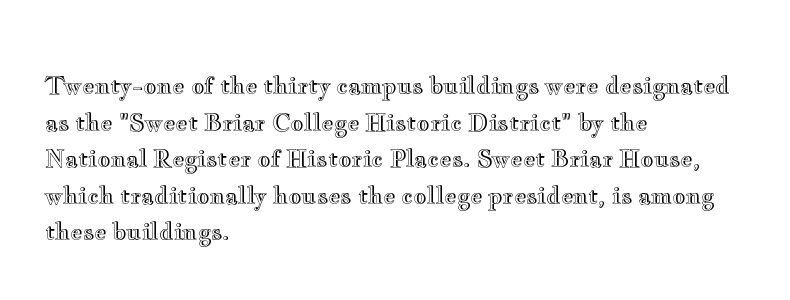
Q: Is the text italic (slanted)? A: No, it is upright.
Q: Is the text underlined? A: No.
Q: How is the paragraph aligned? A: Left-aligned.
Q: Is the spacing between letters normal or unusually wide? A: Normal.
Q: Is the spacing between lines tight, normal or loose? A: Normal.
